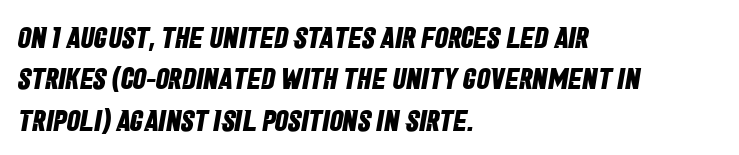
These lines carry a lot of weight — the face is fully bold. The specimen omits any rule beneath the text block's lines. Note: no serifs on the glyphs. These lines keep a tight, regular rhythm from letter to letter. Normally led — the rows are evenly, conventionally spaced. This sample has the flowing, uneven cadence of proportional lettering.
